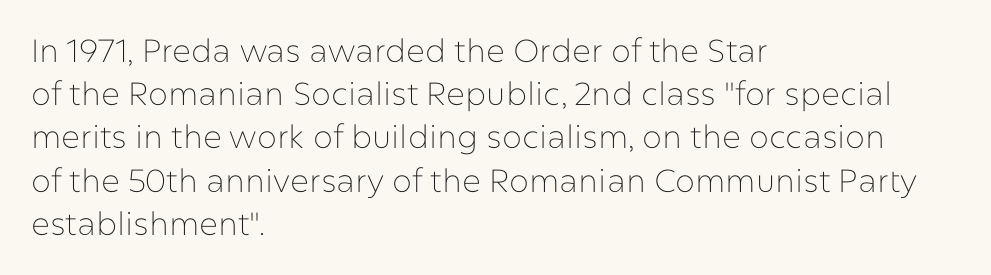
Q: Is the text bold? A: No.
Q: Is the text italic (slanted)? A: No, it is upright.
Q: Is the typeface a serif or a sans-serif typeface? A: Sans-serif.
Q: Is the text underlined? A: No.
Q: How is the paragraph aligned? A: Left-aligned.
Q: Is the spacing between letters normal or unusually wide? A: Normal.
Q: Is the spacing between lines tight, normal or loose? A: Normal.
Q: Width (condensed, normal, or wide)? A: Normal.
Q: Stroke contrast? A: Low.
Q: x-height? A: Medium.
Q: Monospaced? A: No.
